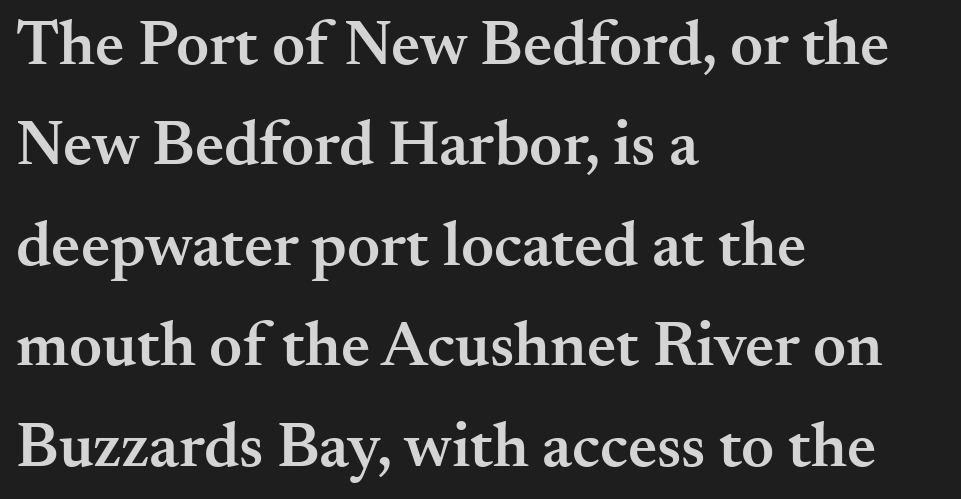
The space between consecutive lines is moderate. Layout note: lines flush left. You could call the tracking neutral — neither tight nor loose. Here the designer chose a conventional face with non-uniform glyph widths. Italic? Not at all — the glyphs are vertical. On the weight axis this lands at semibold, roughly 600.
